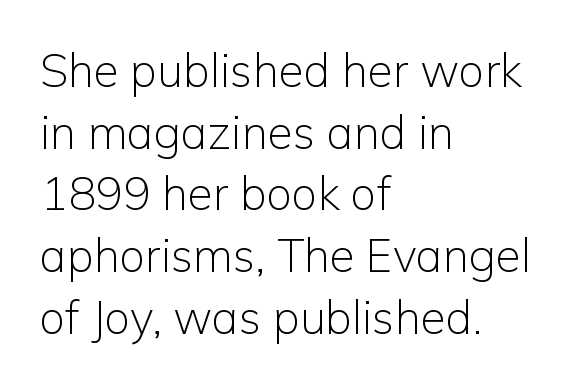
Check under the words: just untouched page. What's the leading like? Ordinary, nothing unusual. Weight class: somewhere from thin through regular. Line starts are locked; line ends wander. The lettering holds an erect, upright posture throughout. The gaps between neighbouring characters are ordinary and unremarkable.
